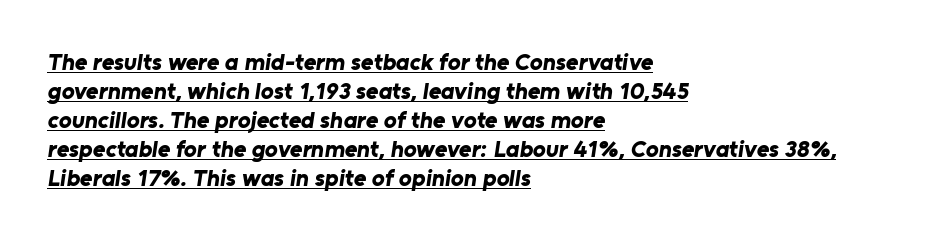
{"bold": "yes", "underline": "yes", "align": "left", "line_spacing_ratio": 1.21, "letter_spacing": "normal", "letter_spacing_em": 0.0, "glyph_px": 24}
